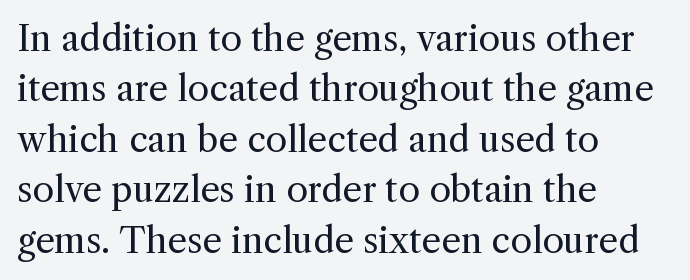
Q: Is the text bold? A: No.
Q: Is the text italic (slanted)? A: No, it is upright.
Q: Is the typeface a serif or a sans-serif typeface? A: Serif.
Q: Is the text underlined? A: No.
Q: How is the paragraph aligned? A: Left-aligned.
Q: Is the spacing between letters normal or unusually wide? A: Normal.
Q: Is the spacing between lines tight, normal or loose? A: Normal.
Q: Width (condensed, normal, or wide)? A: Normal.
Q: x-height? A: Medium.
Q: Monospaced? A: No.
